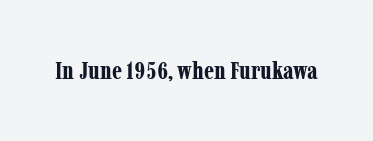
{"italic": "no", "bold": "yes", "underline": "no", "letter_spacing": "normal", "letter_spacing_em": 0.0, "glyph_px": 25}
